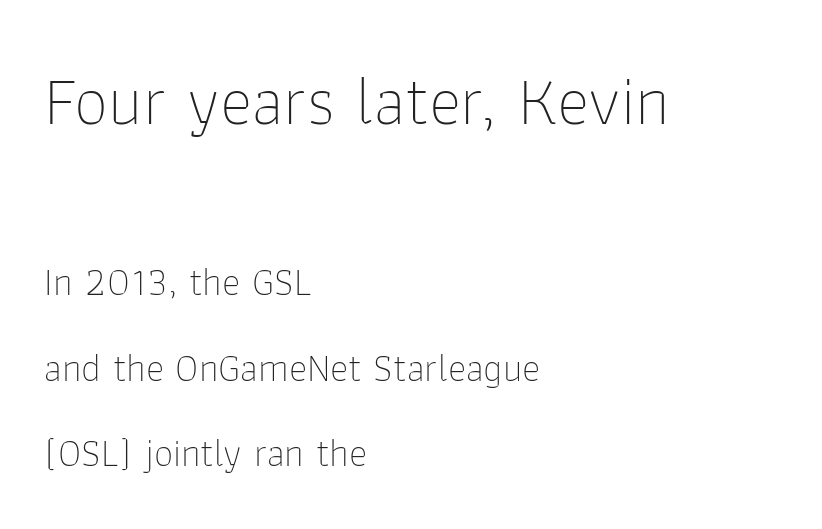
{"serif": "no", "italic": "no", "bold": "no", "weight": "thin", "width": "normal", "stroke_contrast": "low", "x_height": "medium", "monospaced": "no", "underline": "no", "align": "left", "line_spacing": "loose", "line_spacing_ratio": 2.19, "letter_spacing": "normal", "letter_spacing_em": 0.0, "larger_block": "first", "size_ratio": 1.77, "glyph_px": 69}
